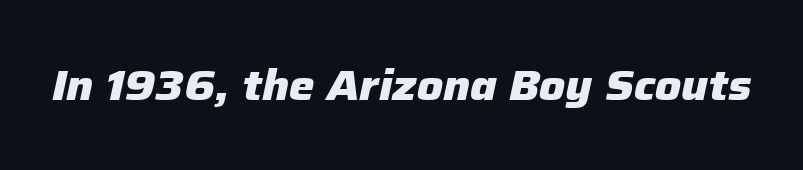
Quick note: italic. Character widths vary here, with narrow letters taking less room than wide ones. The horizontal fit of the characters is conventional and even. Lines of text with bare space underneath. Notice how thick the strokes are: this is what a full bold looks like.
